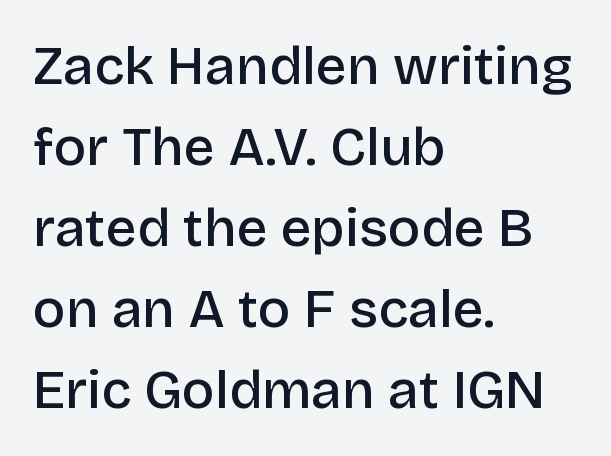
The rendering anchors every line to the left-hand side. Rule under the text: the space is simply empty. Does the weight exceed regular? Yes, but only to semibold. Looks like regular typesetting: each glyph gets only the width it needs. The rendering shows plain stroke endings on the letterforms — a sans-serif design.
